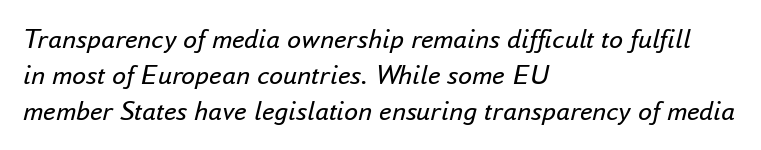
Notice how the passage keeps a crisp vertical edge on the left only. No chunkiness to these letters — they're not bold. The passage shown is not underscored anywhere. One glance says typical: line gaps are just what's usual. Varying glyph widths throughout — classic text-font behaviour. Between one letter and the next there's only the usual sliver of space.
